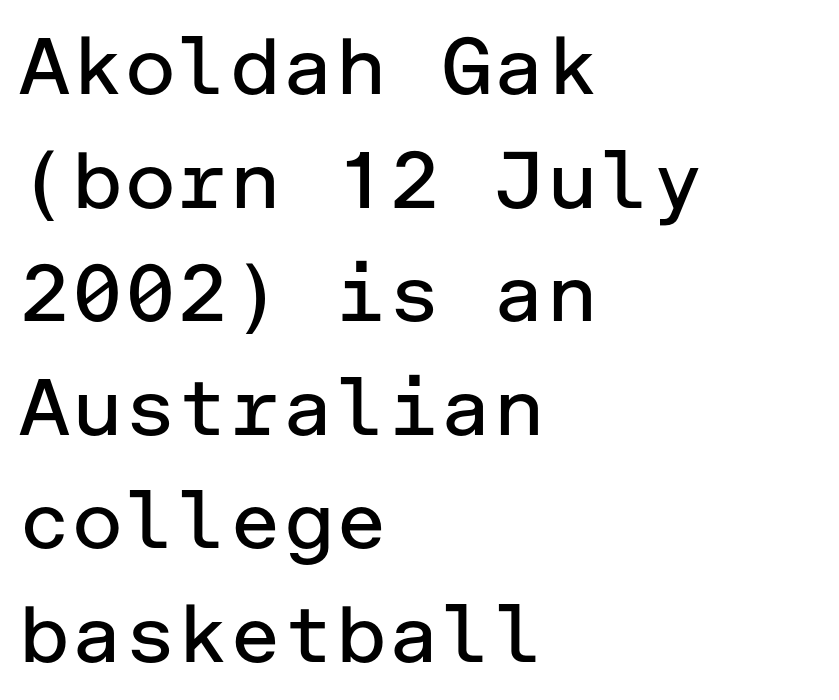
The lines are quadded left. Letter spacing: default. One glance says typical: line gaps are just what's usual. The space beneath each line is pristine and unruled.
